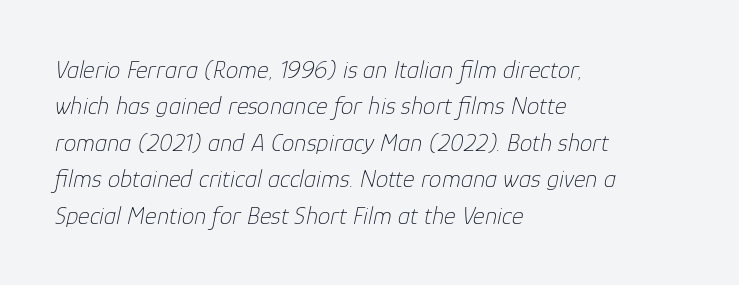
Stem width sits at or under what a default text font uses. Designer's note — italics engaged. The glyphs are unaccompanied by any horizontal stroke below them. A classic flush-left, rag-right setting is used for this passage. The designer left line spacing at the default. This sample uses plain, unmodified letter spacing.
